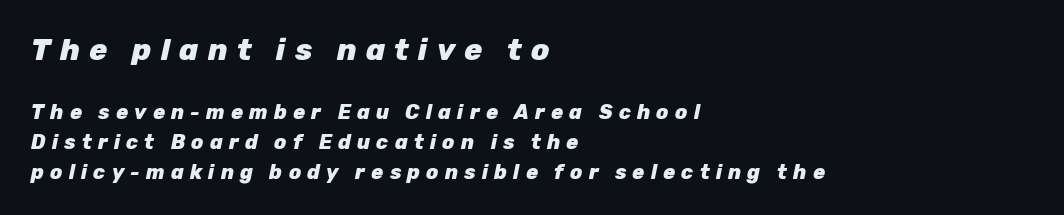
The image shows 30 px heavy type, italic (leaning right); set left-aligned, normal line spacing (1.5x), unusually wide letter spacing (+0.31 em), not underlined; the first (top) block is 1.5x larger; low stroke contrast and a medium x-height.
